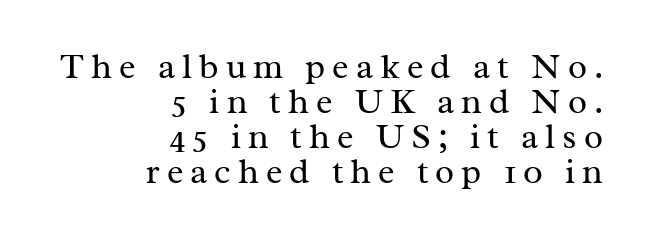
Q: Is the text bold? A: No.
Q: Is the text italic (slanted)? A: No, it is upright.
Q: Is the typeface a serif or a sans-serif typeface? A: Serif.
Q: Is the text underlined? A: No.
Q: How is the paragraph aligned? A: Right-aligned.
Q: Is the spacing between letters normal or unusually wide? A: Unusually wide.
Q: Is the spacing between lines tight, normal or loose? A: Tight.
Q: Width (condensed, normal, or wide)? A: Normal.
Q: Stroke contrast? A: Medium.
Q: x-height? A: Medium.
Q: Monospaced? A: No.
